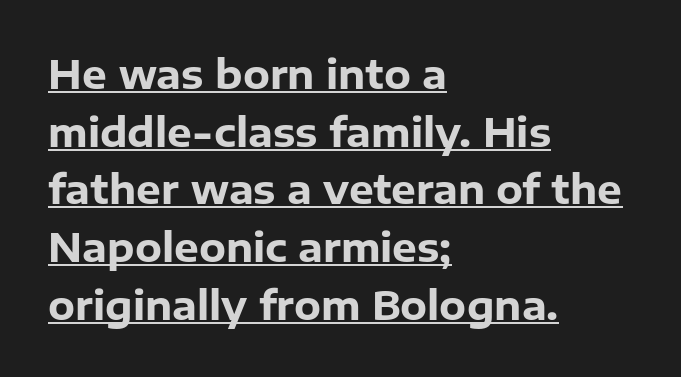
The image shows 39 px heavy sans-serif type, upright; set left-aligned, normal line spacing (1.48x), normal letter spacing, underlined; low stroke contrast and a medium x-height.
